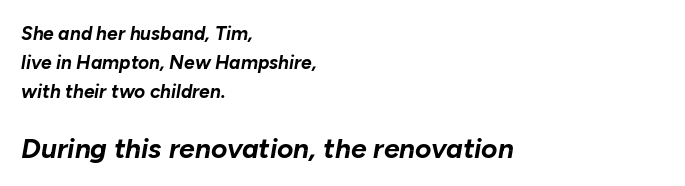
{"italic": "yes", "lean": "right", "slant_degrees": 10, "bold": "yes", "weight": "bold", "width": "normal", "stroke_contrast": "low", "x_height": "medium", "monospaced": "no", "underline": "no", "align": "left", "line_spacing": "normal", "line_spacing_ratio": 1.53, "letter_spacing": "normal", "letter_spacing_em": 0.0, "larger_block": "second", "size_ratio": 1.47, "glyph_px": 28}
